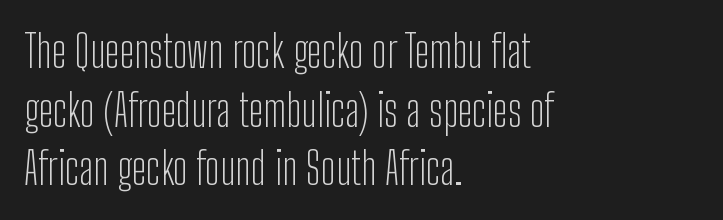
{"serif": "no", "italic": "no", "bold": "no", "weight": "light", "width": "condensed", "stroke_contrast": "low", "x_height": "medium", "monospaced": "no", "underline": "no", "align": "left", "line_spacing": "normal", "line_spacing_ratio": 1.33, "letter_spacing": "normal", "letter_spacing_em": 0.0, "glyph_px": 44}
